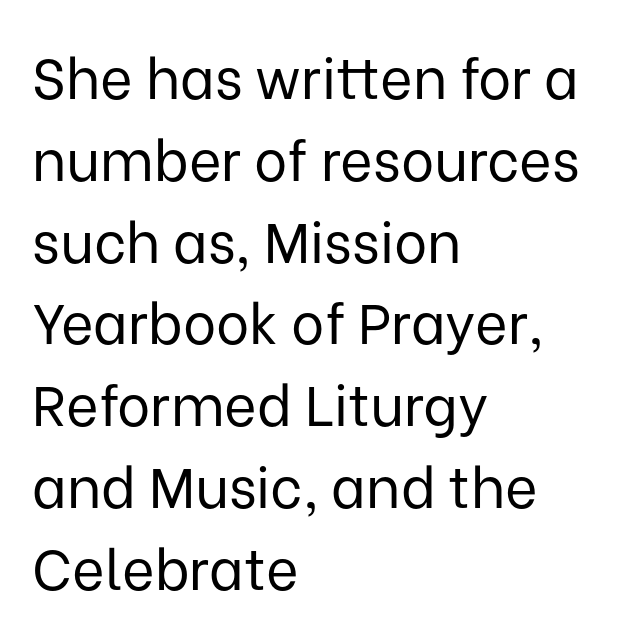
The image shows 56 px regular-weight sans-serif type, upright; set left-aligned, normal line spacing (1.46x), normal letter spacing, not underlined; low stroke contrast and a medium x-height.
